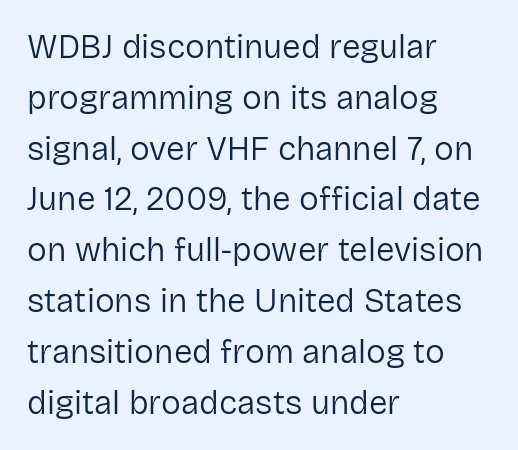
{"serif": "no", "italic": "no", "bold": "no", "weight": "regular", "width": "normal", "stroke_contrast": "low", "x_height": "medium", "monospaced": "no", "underline": "no", "align": "left", "line_spacing": "normal", "line_spacing_ratio": 1.54, "letter_spacing": "normal", "letter_spacing_em": 0.0, "glyph_px": 33}
